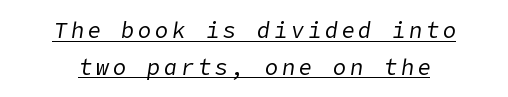
The image shows 22 px text type, italic (leaning right); set centered, normal line spacing (1.67x), underlined.
